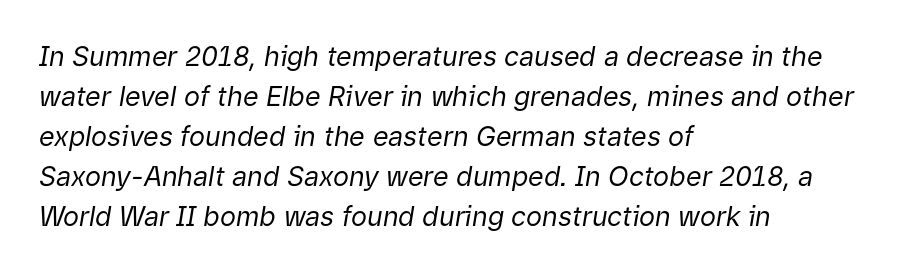
Q: Is the text bold? A: No.
Q: Is the text italic (slanted)? A: Yes, it leans right by about 9 degrees.
Q: Is the text underlined? A: No.
Q: How is the paragraph aligned? A: Left-aligned.
Q: Is the spacing between letters normal or unusually wide? A: Normal.
Q: Is the spacing between lines tight, normal or loose? A: Normal.
